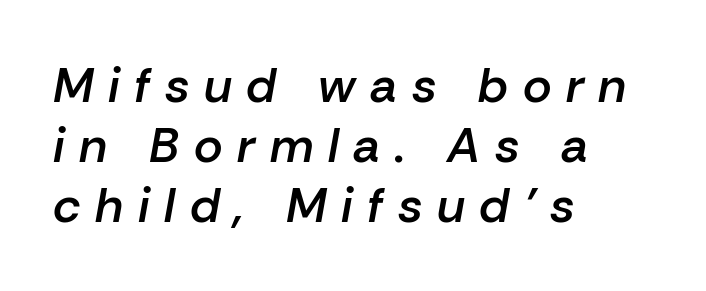
The image shows 49 px semibold type, italic (leaning right); set left-aligned, line spacing 1.22x, unusually wide letter spacing (+0.3 em), not underlined; low stroke contrast and a medium x-height.
